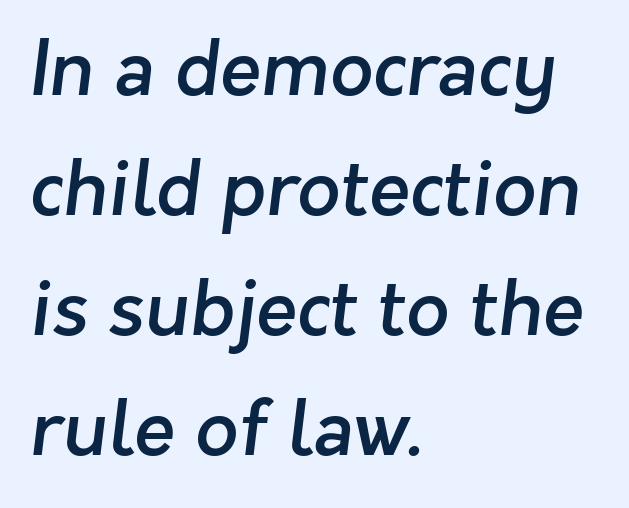
Q: Is the text bold? A: Semi-bold.
Q: Is the typeface a serif or a sans-serif typeface? A: Sans-serif.
Q: Is the text underlined? A: No.
Q: How is the paragraph aligned? A: Left-aligned.
Q: Is the spacing between letters normal or unusually wide? A: Normal.
Q: Is the spacing between lines tight, normal or loose? A: Normal.
Q: Width (condensed, normal, or wide)? A: Normal.
Q: Stroke contrast? A: Low.
Q: x-height? A: Medium.
Q: Monospaced? A: No.
